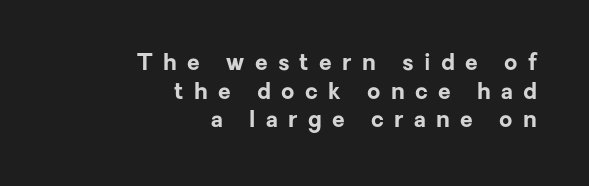
The specimen omits any rule beneath the text block's lines. The specimen reads as upright at a glance. A dark, heavy texture on the line: the type is bold. The rendering inserts visible extra space after every character.
